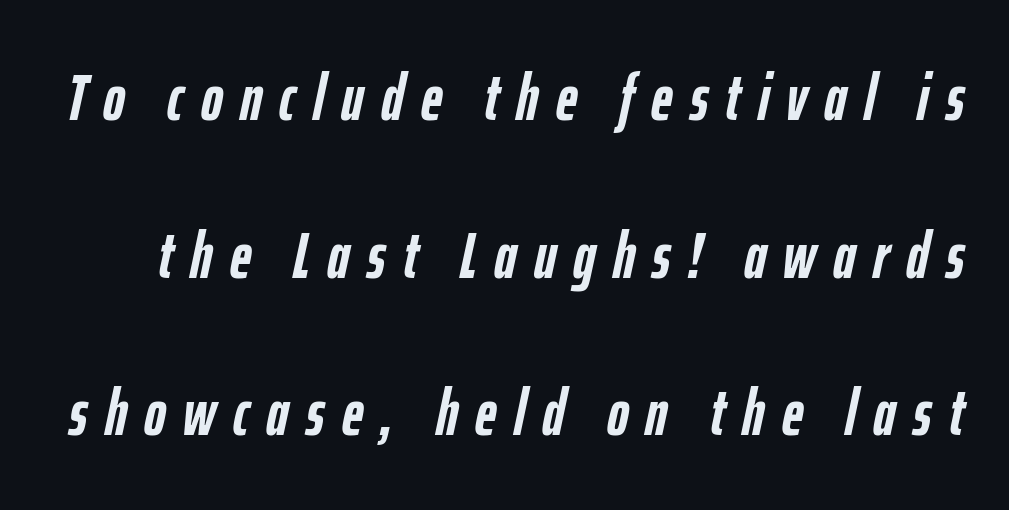
The image shows 66 px semibold, condensed type, italic (leaning right); set loose line spacing (2.39x), unusually wide letter spacing (+0.26 em), not underlined; low stroke contrast and a medium x-height.
